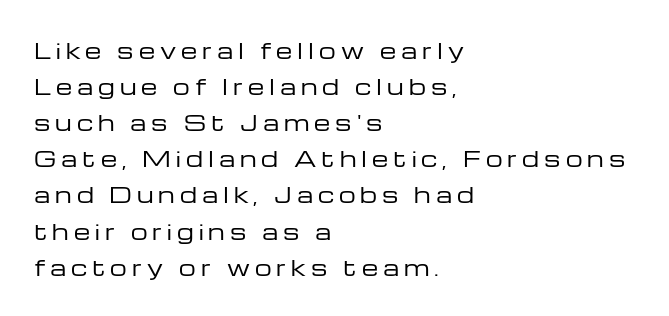
The image shows 21 px text type, upright; set left-aligned, line spacing 1.72x, unusually wide letter spacing (+0.24 em), not underlined.
